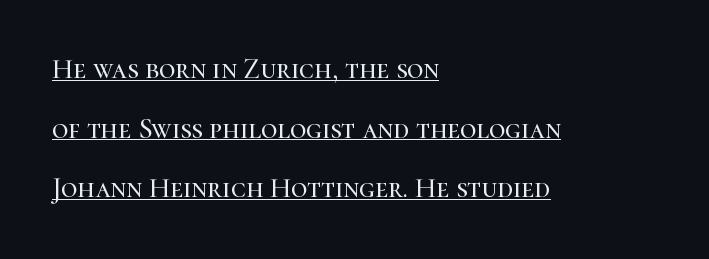
Q: Is the text italic (slanted)? A: No, it is upright.
Q: Is the typeface a serif or a sans-serif typeface? A: Serif.
Q: Is the text underlined? A: Yes.
Q: How is the paragraph aligned? A: Left-aligned.
Q: Is the spacing between letters normal or unusually wide? A: Normal.
Q: Is the spacing between lines tight, normal or loose? A: Loose.
Q: Width (condensed, normal, or wide)? A: Normal.
Q: Stroke contrast? A: High.
Q: x-height? A: Medium.
Q: Monospaced? A: No.
